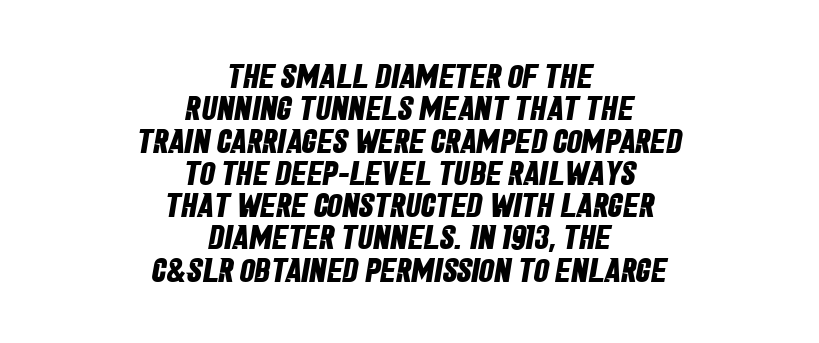
Any mark beneath the type? The region is blank. The lines are packed closely together with very little leading. Regarding serifs, this sample does without them. The text block is weighted toward neither margin, spreading evenly from the middle.
